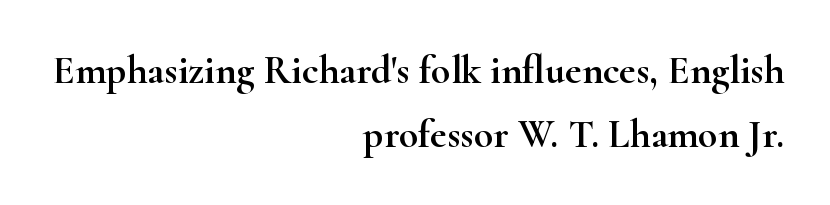
Q: Is the text italic (slanted)? A: No, it is upright.
Q: Is the typeface a serif or a sans-serif typeface? A: Serif.
Q: Is the text underlined? A: No.
Q: How is the paragraph aligned? A: Right-aligned.
Q: Is the spacing between letters normal or unusually wide? A: Normal.
Q: Is the spacing between lines tight, normal or loose? A: Normal.
Q: Width (condensed, normal, or wide)? A: Wide.
Q: Stroke contrast? A: High.
Q: x-height? A: Small.
Q: Monospaced? A: No.
